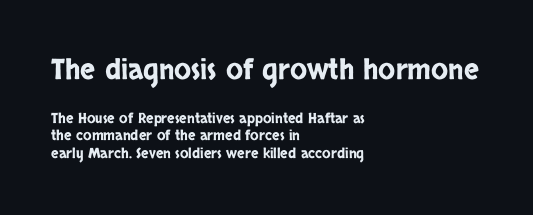
Q: Is the text italic (slanted)? A: No, it is upright.
Q: Is the typeface a serif or a sans-serif typeface? A: Sans-serif.
Q: Is the text underlined? A: No.
Q: How is the paragraph aligned? A: Left-aligned.
Q: Is the spacing between letters normal or unusually wide? A: Normal.
Q: Is the spacing between lines tight, normal or loose? A: Normal.
Q: Which block of text is set in a larger size, the first (top) or the second (bottom)? A: The first (top) one.
Q: Width (condensed, normal, or wide)? A: Condensed.
Q: Stroke contrast? A: Low.
Q: x-height? A: Large.
Q: Monospaced? A: No.
